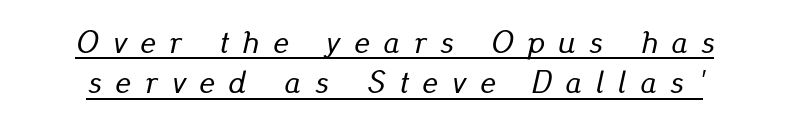
Q: Is the text italic (slanted)? A: Yes, it leans right by about 13 degrees.
Q: Is the text underlined? A: Yes.
Q: Is the spacing between letters normal or unusually wide? A: Unusually wide.
Q: Is the spacing between lines tight, normal or loose? A: Normal.
Q: Width (condensed, normal, or wide)? A: Normal.
Q: Stroke contrast? A: Low.
Q: x-height? A: Small.
Q: Monospaced? A: No.
